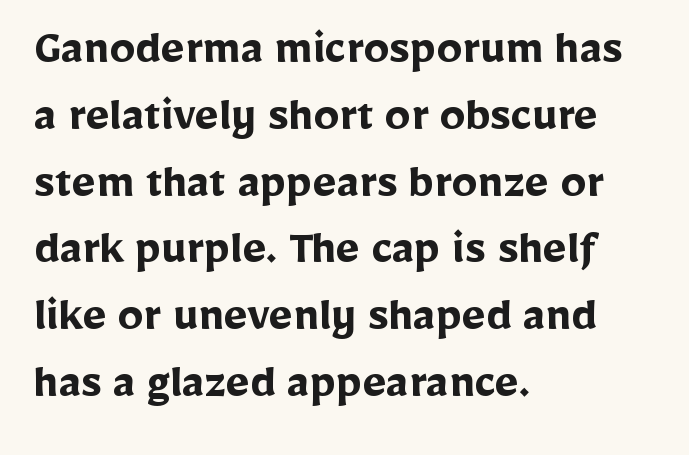
Every letter is thick-stroked: bold, no question. Upright lettering throughout. Note: no serifs on the glyphs. Caption: standard tracking, unaltered. Check under the words: just untouched page. Each line starts at the same left margin while the right side varies.
